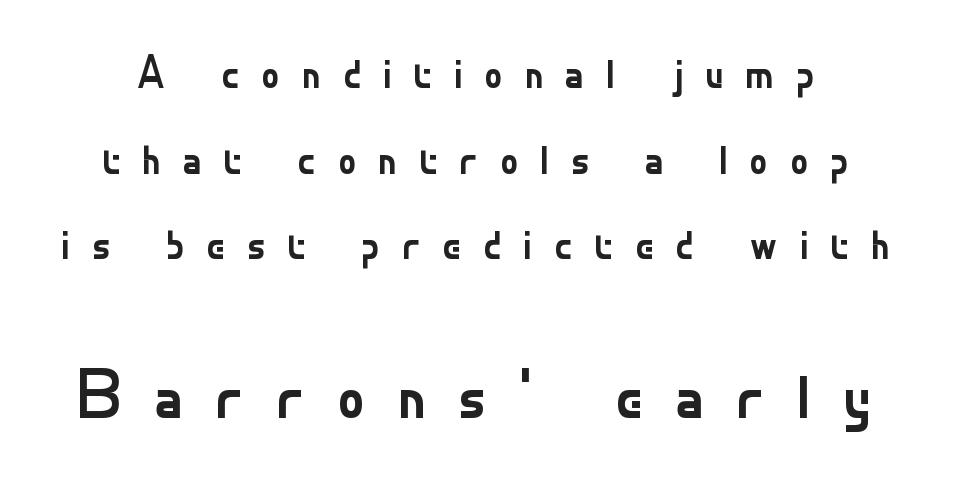
Typographically, this falls in the sans-serif category. Do the characters align in a grid? No, the font is proportional. Characters follow at a spacing far wider than the type designer built in. Counters stay open thanks to moderate or lighter strokes.
